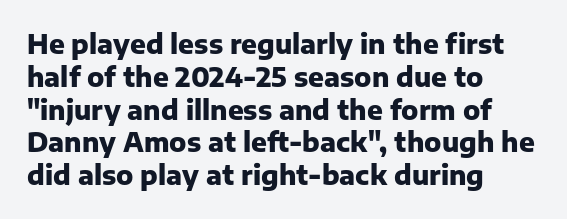
Reading down the column, the eye jumps a familiar distance to each next line. The passage shown is not underscored anywhere. Its strokes are broad and dark, the hallmark of bold type. Quick note: not italic, upright. Observe the ordinary spacing: letters are neighbours, not strangers. Line beginnings align vertically; line endings do not.
